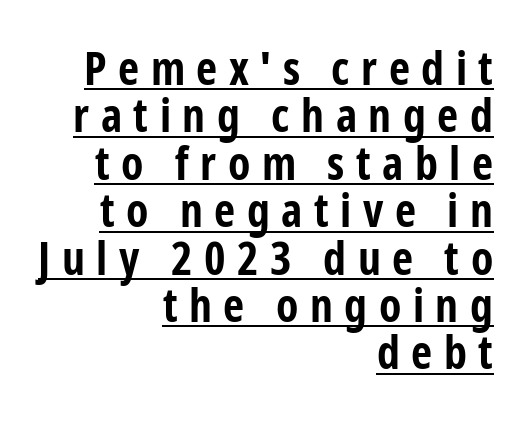
The image shows 46 px bold, condensed sans-serif type, upright; set right-aligned, tight line spacing (1.03x), unusually wide letter spacing (+0.25 em), underlined; low stroke contrast and a medium x-height.
